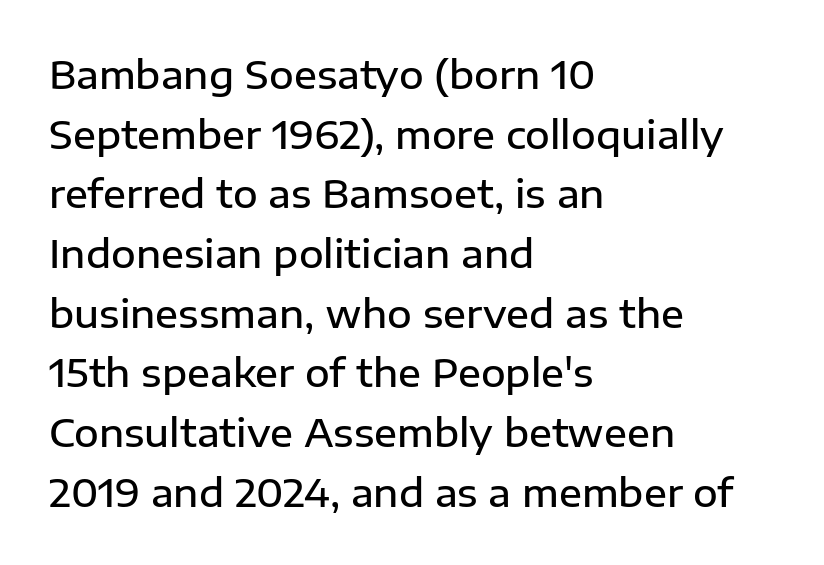
The string is rendered with underlining switched off. Tracking here is standard; glyphs follow each other at the usual distance. Serif or sans? Sans — the stroke terminals are bare. Bold? Not quite — semibold, heavier than regular but stopping short. A roman cut, with each character standing at attention.
